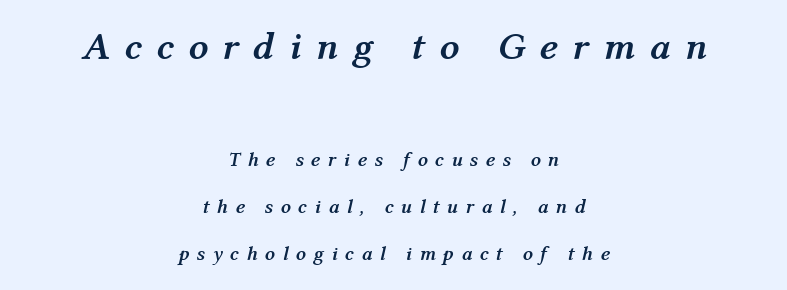
Q: Is the text bold? A: Yes.
Q: Is the text italic (slanted)? A: Yes, it leans right by about 12 degrees.
Q: Is the text underlined? A: No.
Q: How is the paragraph aligned? A: Centered.
Q: Is the spacing between letters normal or unusually wide? A: Unusually wide.
Q: Is the spacing between lines tight, normal or loose? A: Loose.
Q: Which block of text is set in a larger size, the first (top) or the second (bottom)? A: The first (top) one.
Q: Width (condensed, normal, or wide)? A: Normal.
Q: Stroke contrast? A: Medium.
Q: x-height? A: Medium.
Q: Monospaced? A: No.
